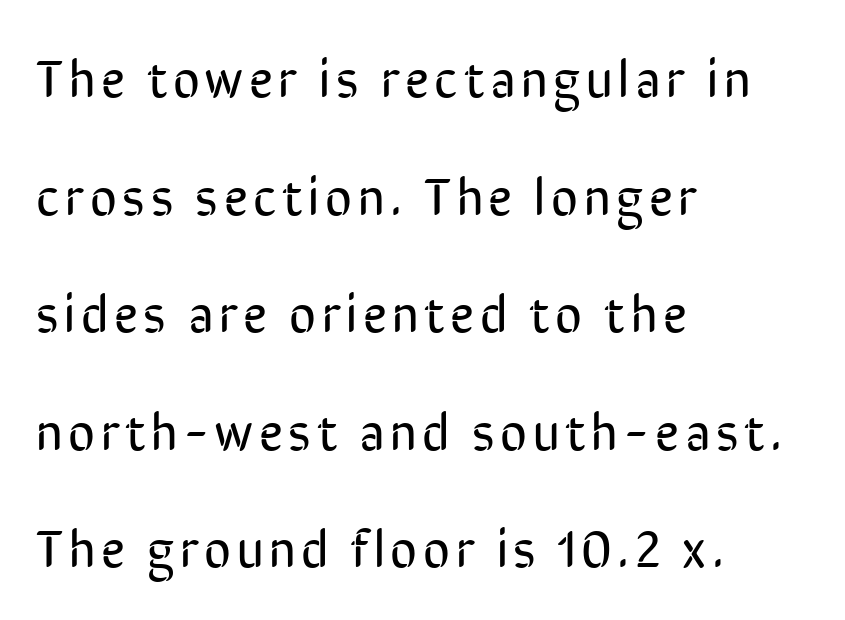
The image shows 52 px regular-weight, condensed sans-serif type, upright; set left-aligned, loose line spacing (2.26x), not underlined; low stroke contrast and a medium x-height.
